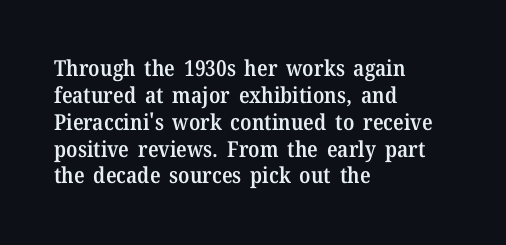
{"italic": "no", "bold": "semi", "underline": "no", "align": "left", "line_spacing_ratio": 1.22, "letter_spacing": "normal", "letter_spacing_em": 0.0, "glyph_px": 22}
